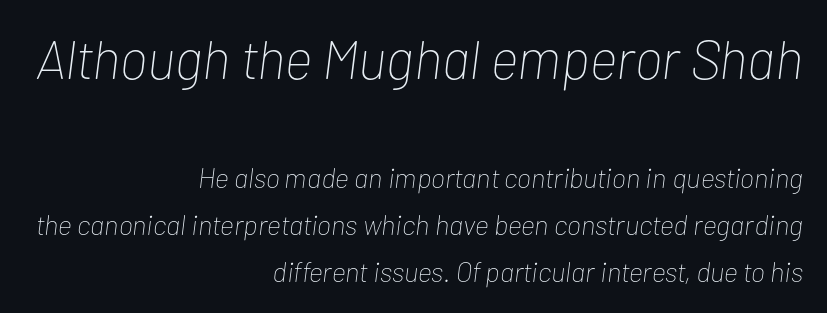
The image shows 55 px thin, condensed type, italic (leaning right); set right-aligned, normal line spacing (1.68x), normal letter spacing, not underlined; the first (top) block is 1.96x larger; low stroke contrast and a medium x-height.
